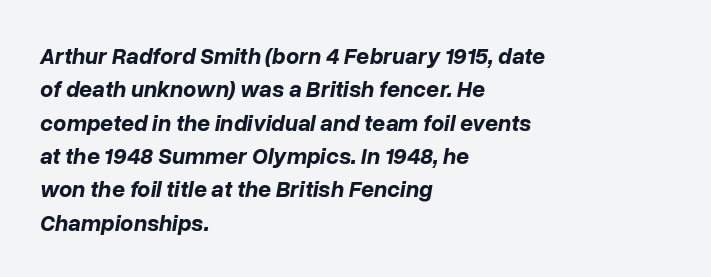
It's the slanting kind of type. The line-height multiplier appears to be the usual default. Any mark beneath the type? The region is blank. Its strokes are broad and dark, the hallmark of bold type.
